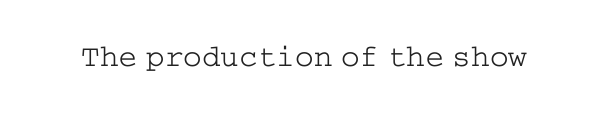
The image shows 31 px light, wide serif type, upright; set normal letter spacing, not underlined; low stroke contrast and a medium x-height.
